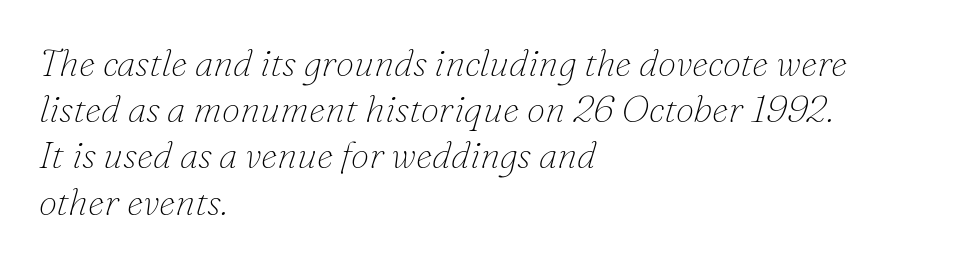
The passage shown is typeset with a serif family. Letter spacing: default. The strokes are not fattened; the text isn't bold. Looks like regular typesetting: each glyph gets only the width it needs.
